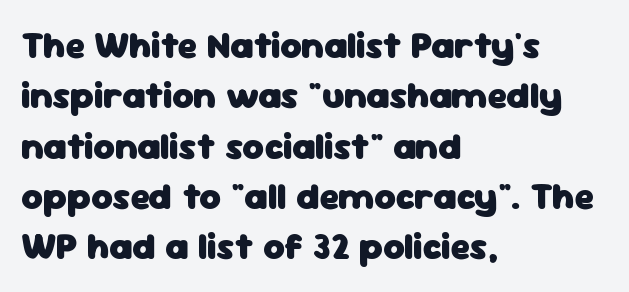
Q: Is the text bold? A: Yes.
Q: Is the text italic (slanted)? A: No, it is upright.
Q: Is the typeface a serif or a sans-serif typeface? A: Sans-serif.
Q: Is the text underlined? A: No.
Q: How is the paragraph aligned? A: Left-aligned.
Q: Is the spacing between letters normal or unusually wide? A: Normal.
Q: Is the spacing between lines tight, normal or loose? A: Normal.
Q: Width (condensed, normal, or wide)? A: Normal.
Q: Stroke contrast? A: Low.
Q: x-height? A: Medium.
Q: Monospaced? A: No.
